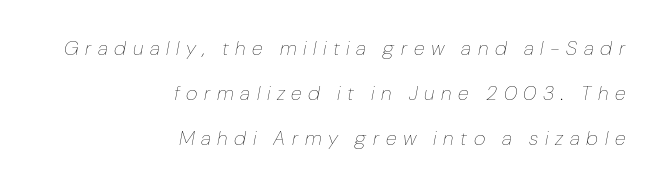
The image shows 20 px text type, italic (leaning right); set right-aligned, loose line spacing (2.24x), unusually wide letter spacing (+0.33 em), not underlined.
